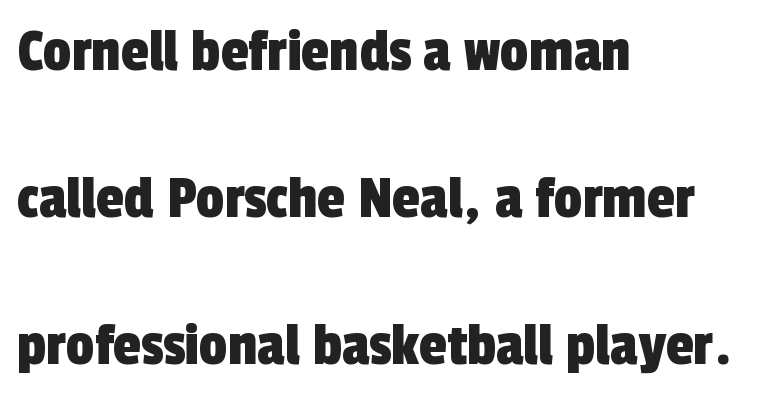
{"serif": "no", "width": "condensed", "x_height": "medium", "monospaced": "no", "underline": "no", "align": "left", "line_spacing": "loose", "line_spacing_ratio": 2.33, "letter_spacing": "normal", "letter_spacing_em": 0.0, "glyph_px": 63}
